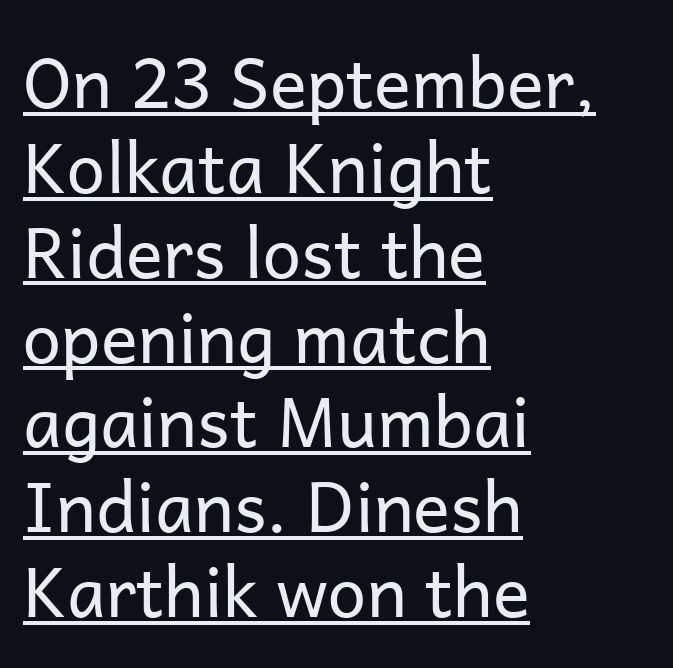
The rendering anchors every line to the left-hand side. Short note: letters normally spaced. The letters look calm and open, with moderate or lighter stems. The passage shown is typeset with a sans-serif family. Caption: lettering with a line underneath.
